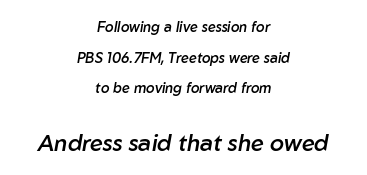
{"italic": "yes", "lean": "right", "slant_degrees": 10, "bold": "semi", "underline": "no", "align": "center", "line_spacing": "loose", "line_spacing_ratio": 2.19, "letter_spacing": "normal", "letter_spacing_em": 0.0, "larger_block": "second", "size_ratio": 1.64, "glyph_px": 23}
